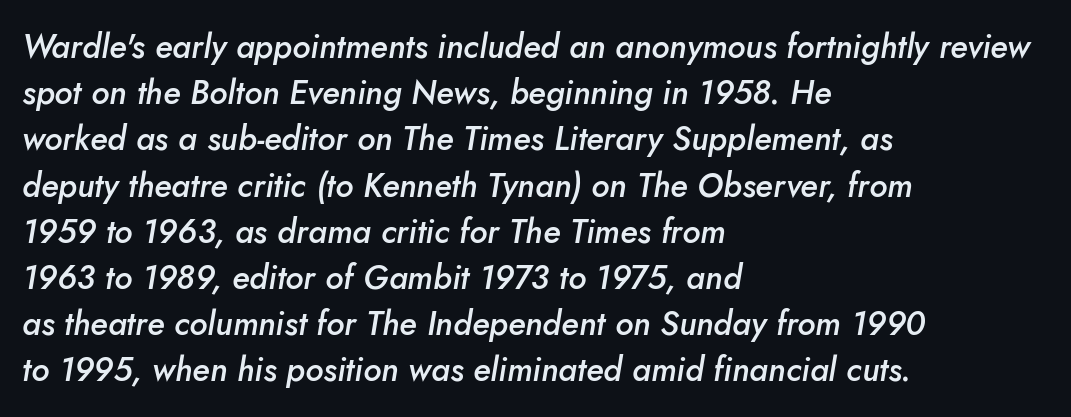
A bare baseline throughout the passage. Caption: standard tracking, unaltered. These lines are rendered in a variable-pitch font. Compared with ordinary roman type, these characters are visibly tilted. The text block is weighted toward the left margin, trailing off unevenly rightward.
